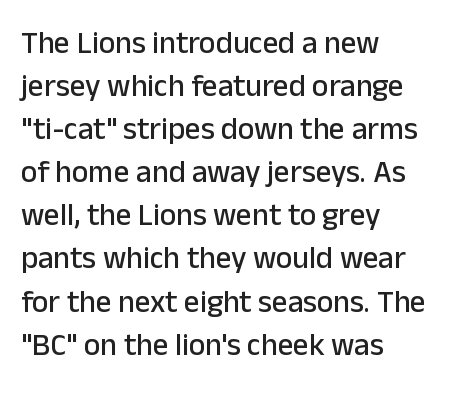
Q: Is the text italic (slanted)? A: No, it is upright.
Q: Is the typeface a serif or a sans-serif typeface? A: Sans-serif.
Q: Is the text underlined? A: No.
Q: How is the paragraph aligned? A: Left-aligned.
Q: Is the spacing between letters normal or unusually wide? A: Normal.
Q: Is the spacing between lines tight, normal or loose? A: Normal.
Q: Width (condensed, normal, or wide)? A: Normal.
Q: Stroke contrast? A: Low.
Q: x-height? A: Medium.
Q: Monospaced? A: No.
